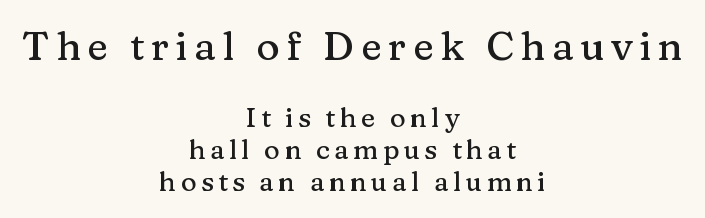
{"serif": "yes", "italic": "no", "width": "normal", "stroke_contrast": "medium", "x_height": "medium", "monospaced": "no", "underline": "no", "align": "center", "line_spacing_ratio": 1.19, "larger_block": "first", "size_ratio": 1.48, "glyph_px": 40}
